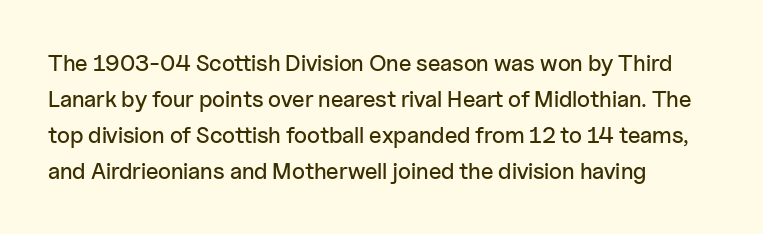
Q: Is the text italic (slanted)? A: No, it is upright.
Q: Is the text underlined? A: No.
Q: How is the paragraph aligned? A: Left-aligned.
Q: Is the spacing between letters normal or unusually wide? A: Normal.
Q: Is the spacing between lines tight, normal or loose? A: Normal.
